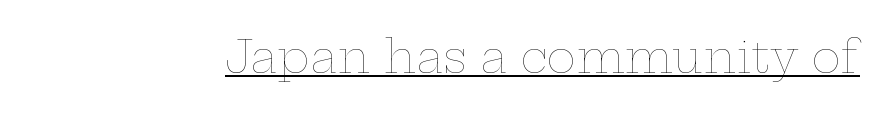
{"italic": "no", "bold": "no", "weight": "thin", "width": "wide", "stroke_contrast": "low", "x_height": "medium", "monospaced": "no", "underline": "yes", "letter_spacing": "normal", "letter_spacing_em": 0.0, "glyph_px": 44}
